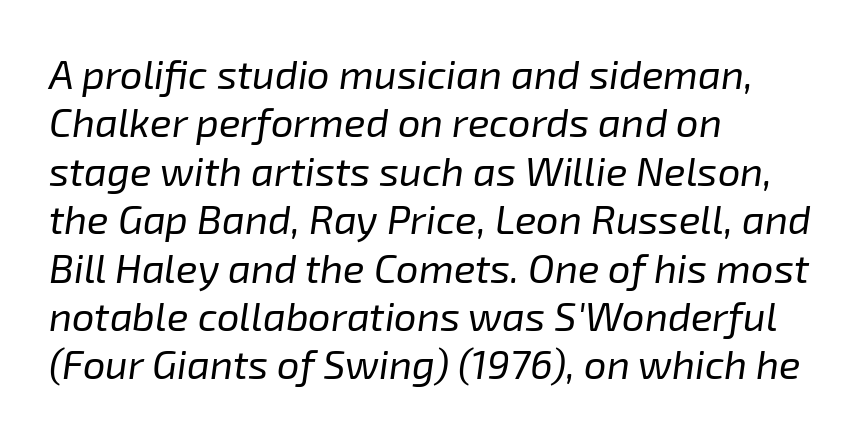
This rendering leaves character spacing at its baseline value. No letter is thick-stroked: the sample isn't bold. This sample has the flowing, uneven cadence of proportional lettering. The space directly below the letters is spotless. It's the slanting kind of type.
